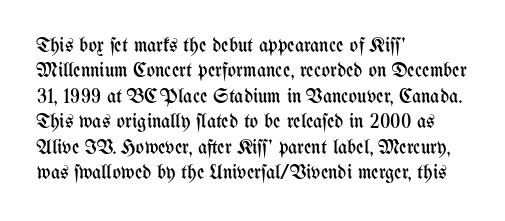
{"italic": "no", "bold": "no", "underline": "no", "align": "left", "line_spacing": "normal", "line_spacing_ratio": 1.27, "letter_spacing": "normal", "letter_spacing_em": 0.0, "glyph_px": 20}
